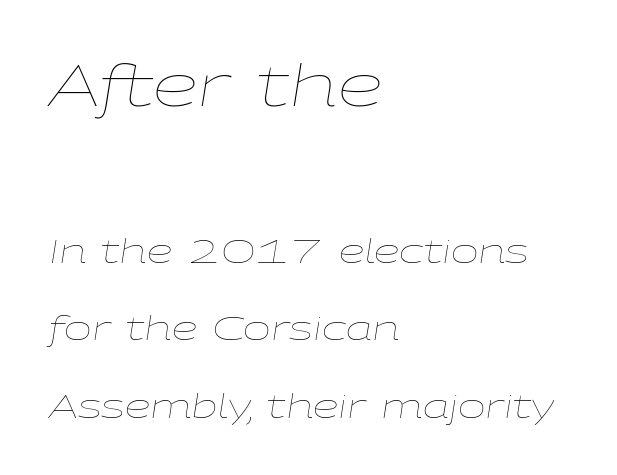
Q: Is the text bold? A: No.
Q: Is the text italic (slanted)? A: Yes, it leans right by about 9 degrees.
Q: Is the text underlined? A: No.
Q: How is the paragraph aligned? A: Left-aligned.
Q: Is the spacing between letters normal or unusually wide? A: Normal.
Q: Is the spacing between lines tight, normal or loose? A: Loose.
Q: Which block of text is set in a larger size, the first (top) or the second (bottom)? A: The first (top) one.
Q: Width (condensed, normal, or wide)? A: Wide.
Q: Stroke contrast? A: Low.
Q: x-height? A: Medium.
Q: Monospaced? A: No.
